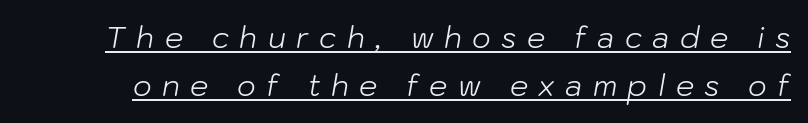
Summary of vertical rhythm: regular, with standard interline spacing. A typesetter would mark this as italic. No chunkiness to these letters — they're not bold. Someone cranked the tracking dial way up on this one.
